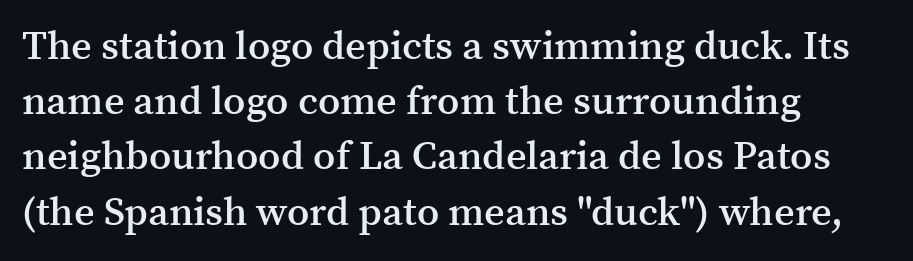
Q: Is the text bold? A: Semi-bold.
Q: Is the text italic (slanted)? A: No, it is upright.
Q: Is the typeface a serif or a sans-serif typeface? A: Serif.
Q: Is the text underlined? A: No.
Q: How is the paragraph aligned? A: Left-aligned.
Q: Is the spacing between letters normal or unusually wide? A: Normal.
Q: Is the spacing between lines tight, normal or loose? A: Normal.
Q: Width (condensed, normal, or wide)? A: Normal.
Q: Stroke contrast? A: Medium.
Q: x-height? A: Medium.
Q: Monospaced? A: No.
